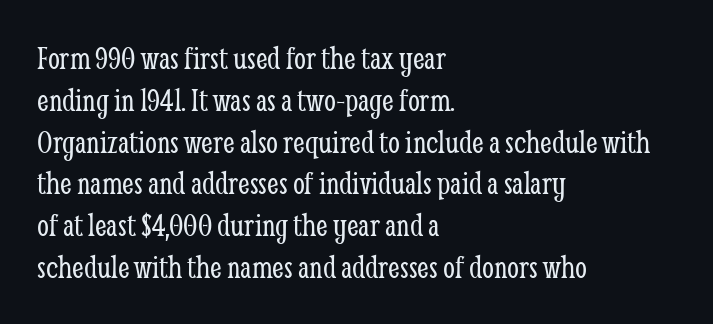
The image shows 34 px light, condensed serif type, upright; set left-aligned, line spacing 1.23x, normal letter spacing, not underlined; low stroke contrast and a medium x-height.
